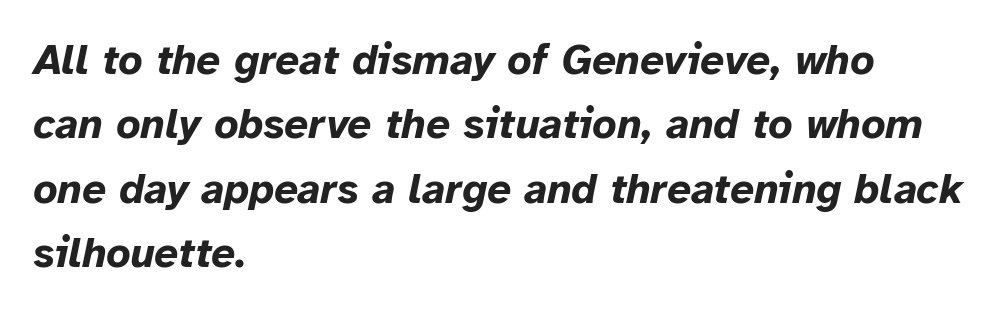
Q: Is the text bold? A: Yes.
Q: Is the text italic (slanted)? A: Yes, it leans right by about 12 degrees.
Q: Is the text underlined? A: No.
Q: How is the paragraph aligned? A: Left-aligned.
Q: Is the spacing between letters normal or unusually wide? A: Normal.
Q: Is the spacing between lines tight, normal or loose? A: Normal.
Q: Width (condensed, normal, or wide)? A: Normal.
Q: Stroke contrast? A: Low.
Q: x-height? A: Medium.
Q: Monospaced? A: No.
